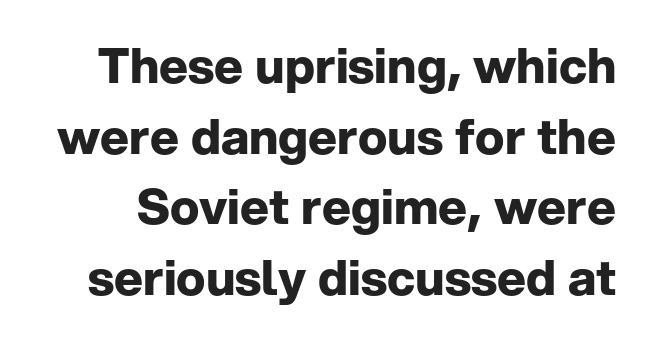
{"serif": "no", "italic": "no", "bold": "yes", "weight": "bold", "width": "normal", "stroke_contrast": "low", "x_height": "medium", "monospaced": "no", "underline": "no", "line_spacing": "normal", "line_spacing_ratio": 1.44, "letter_spacing": "normal", "letter_spacing_em": 0.0, "glyph_px": 49}
